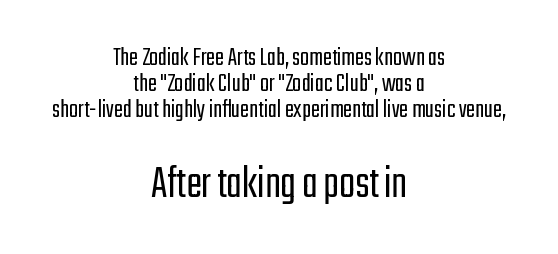
{"serif": "no", "italic": "no", "bold": "no", "weight": "light", "width": "condensed", "stroke_contrast": "low", "x_height": "medium", "monospaced": "no", "underline": "no", "align": "center", "line_spacing": "tight", "line_spacing_ratio": 0.96, "letter_spacing": "normal", "letter_spacing_em": 0.0, "larger_block": "second", "size_ratio": 1.74, "glyph_px": 47}
